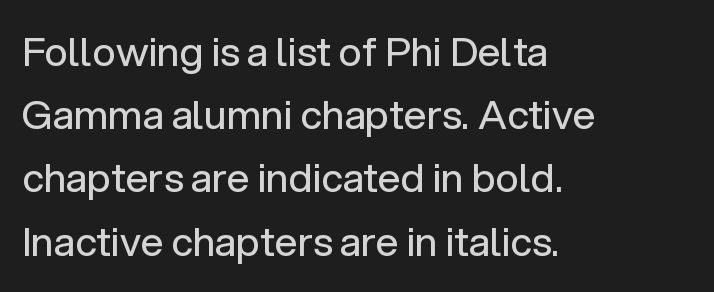
The image shows 40 px regular-weight sans-serif type, upright; set left-aligned, normal line spacing (1.58x), normal letter spacing, not underlined; low stroke contrast and a medium x-height.
